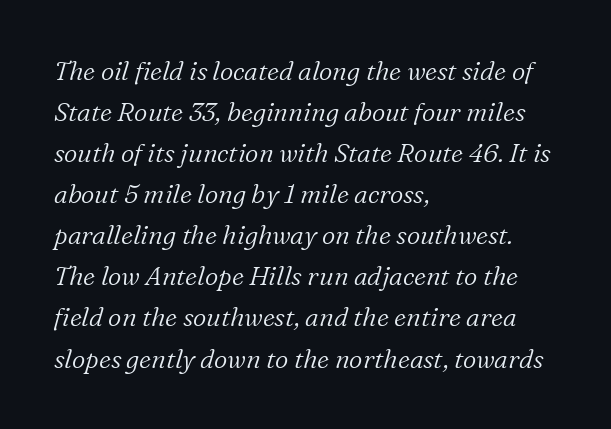
The letters are slanted; this is an italic face. The designer left line spacing at the default. Words float on clear page, feet unadorned. The weight would be labelled regular, book, light, or lighter still.
